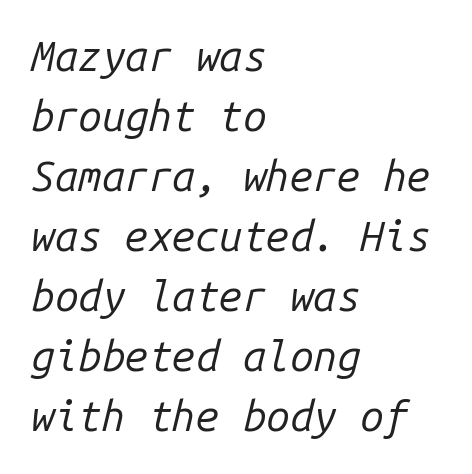
Q: Is the text bold? A: No.
Q: Is the text italic (slanted)? A: Yes, it leans right by about 14 degrees.
Q: Is the text underlined? A: No.
Q: How is the paragraph aligned? A: Left-aligned.
Q: Is the spacing between letters normal or unusually wide? A: Normal.
Q: Is the spacing between lines tight, normal or loose? A: Normal.
Q: Width (condensed, normal, or wide)? A: Normal.
Q: Stroke contrast? A: Low.
Q: x-height? A: Medium.
Q: Monospaced? A: Yes.
